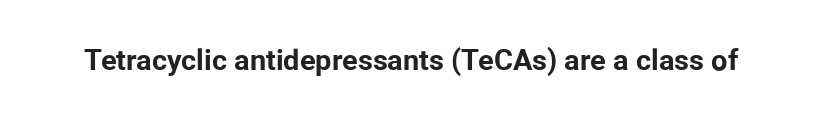
{"serif": "no", "italic": "no", "bold": "yes", "weight": "bold", "width": "normal", "stroke_contrast": "low", "x_height": "medium", "monospaced": "no", "underline": "no", "letter_spacing": "normal", "letter_spacing_em": 0.0, "glyph_px": 29}
